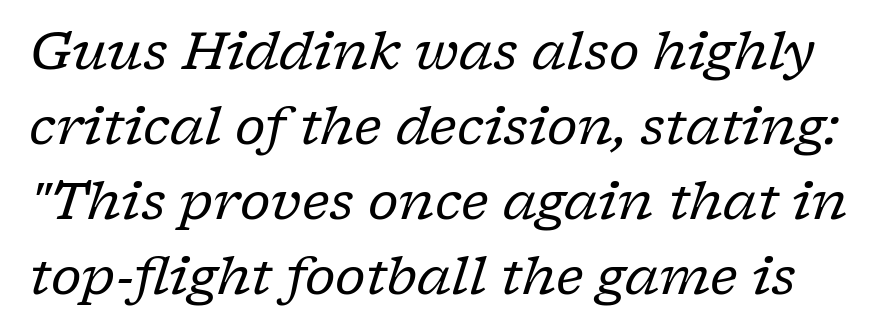
Posture: slanted. The face used here is seriffed, in the tradition of book romans. What's the leading like? Ordinary, nothing unusual. Each word holds together tightly as a unit, with standard inter-letter gaps.
